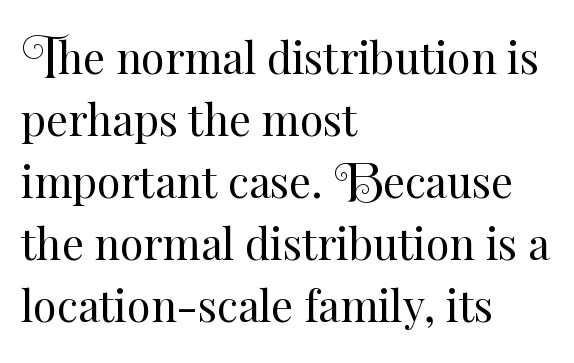
The image shows 43 px regular-weight type, upright; set left-aligned, normal line spacing (1.44x), normal letter spacing, not underlined; medium stroke contrast and a small x-height.
